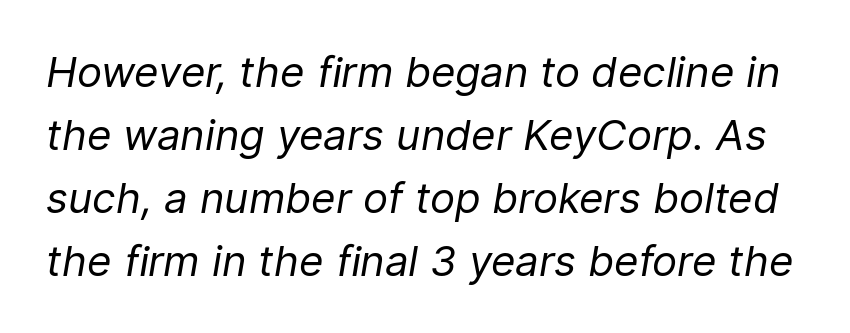
The image shows 42 px regular-weight type, italic (leaning right); set normal line spacing (1.5x), normal letter spacing, not underlined; low stroke contrast and a medium x-height.
